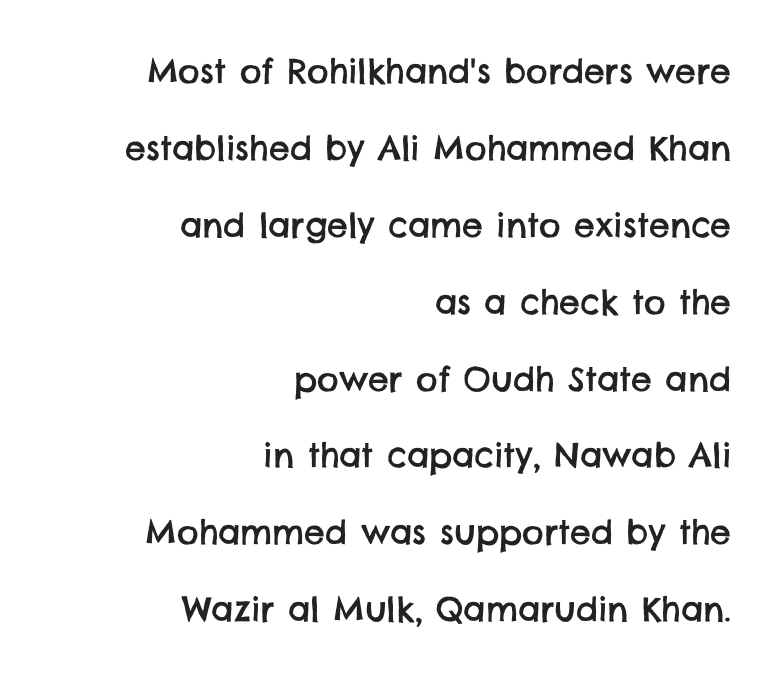
The foot of each line stays bare and open. Type style note: lacks serifs. The ragged edge is on the left, which tells us the setting is flush right. Honestly, the letter spacing is just normal — you wouldn't notice it. Students, observe: this is what heavily led, spacious text looks like.
